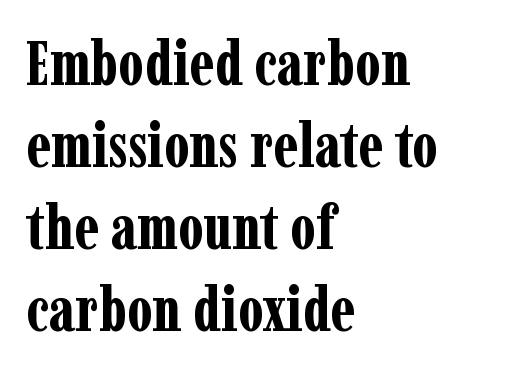
Q: Is the text bold? A: Yes.
Q: Is the text italic (slanted)? A: No, it is upright.
Q: Is the typeface a serif or a sans-serif typeface? A: Serif.
Q: Is the text underlined? A: No.
Q: How is the paragraph aligned? A: Left-aligned.
Q: Is the spacing between letters normal or unusually wide? A: Normal.
Q: Is the spacing between lines tight, normal or loose? A: Normal.
Q: Width (condensed, normal, or wide)? A: Condensed.
Q: Stroke contrast? A: Low.
Q: x-height? A: Medium.
Q: Monospaced? A: No.
